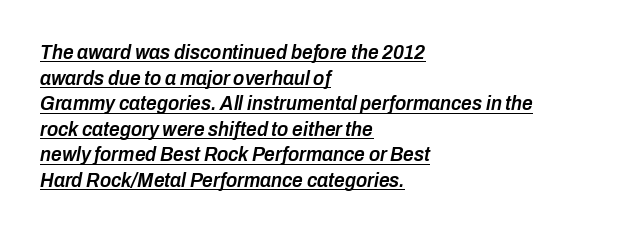
{"italic": "yes", "lean": "right", "slant_degrees": 10, "bold": "semi", "underline": "yes", "align": "left", "line_spacing_ratio": 1.22, "letter_spacing": "normal", "letter_spacing_em": 0.0, "glyph_px": 21}
